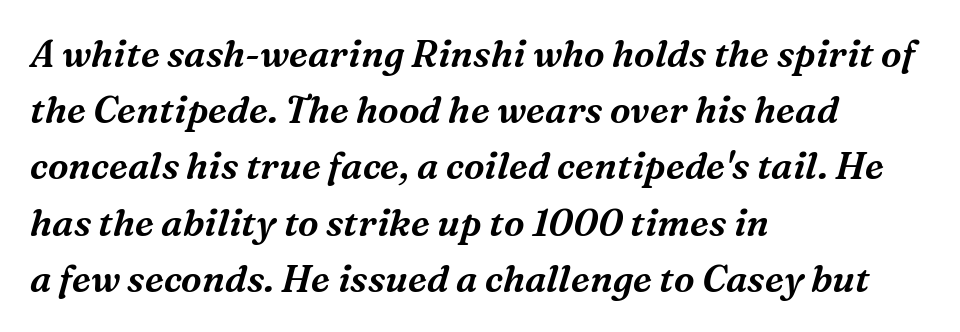
The image shows 37 px serif type, italic (leaning right); set left-aligned, normal line spacing (1.52x), normal letter spacing, not underlined; medium stroke contrast and a medium x-height.
